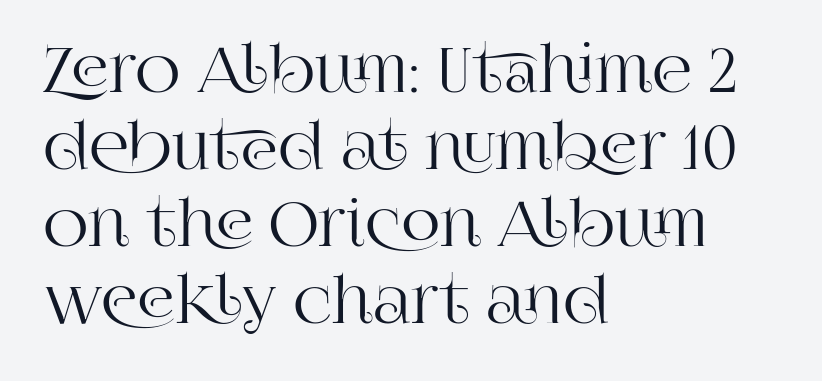
{"serif": "yes", "italic": "no", "width": "normal", "stroke_contrast": "high", "x_height": "large", "monospaced": "no", "underline": "no", "align": "left", "line_spacing_ratio": 1.22, "letter_spacing": "normal", "letter_spacing_em": 0.0, "glyph_px": 63}
